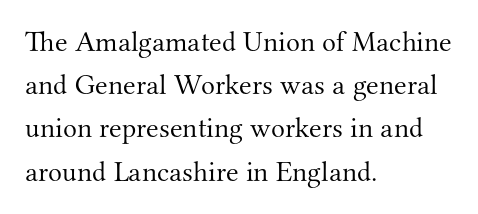
Is this a sans? No — the strokes have serifs. Students, note that the glyphs here touch the page at normal intervals. Students, observe: this is what conventionally led text looks like. Weight: not bold — regular or lighter.
